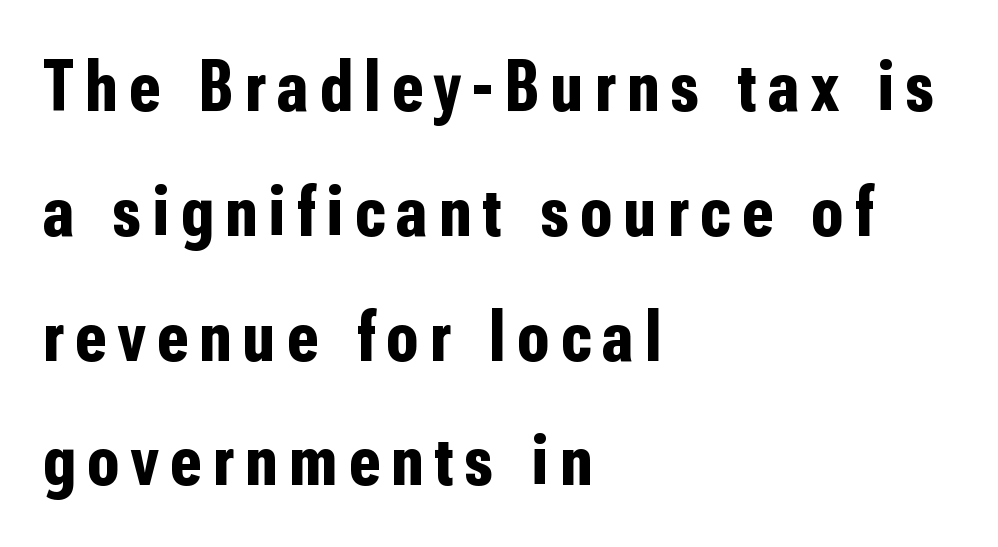
{"serif": "no", "italic": "no", "bold": "yes", "weight": "bold", "width": "condensed", "stroke_contrast": "low", "x_height": "medium", "monospaced": "no", "underline": "no", "align": "left", "line_spacing_ratio": 1.71, "glyph_px": 73}
